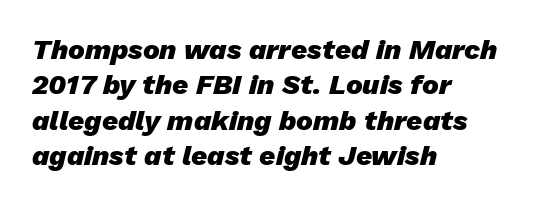
The image shows 28 px heavy type, italic (leaning right); set left-aligned, normal line spacing (1.26x), normal letter spacing, not underlined; low stroke contrast and a medium x-height.
